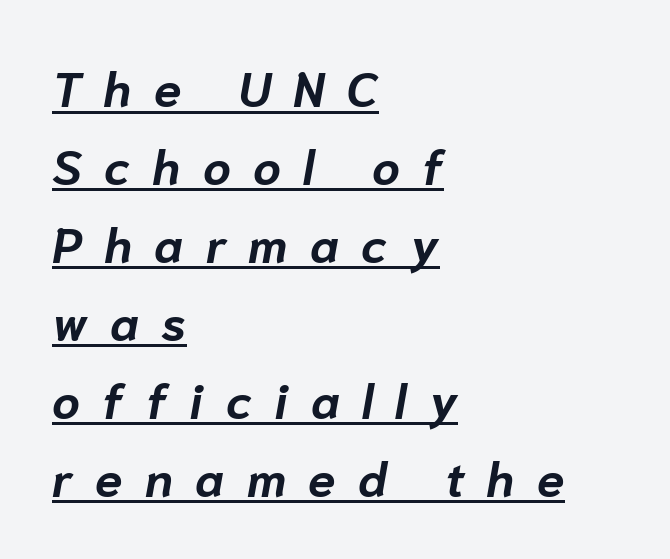
{"italic": "yes", "lean": "right", "slant_degrees": 10, "bold": "yes", "weight": "bold", "width": "normal", "stroke_contrast": "low", "x_height": "medium", "monospaced": "no", "underline": "yes", "align": "left", "line_spacing": "normal", "line_spacing_ratio": 1.59, "letter_spacing": "wide", "letter_spacing_em": 0.46, "glyph_px": 49}
